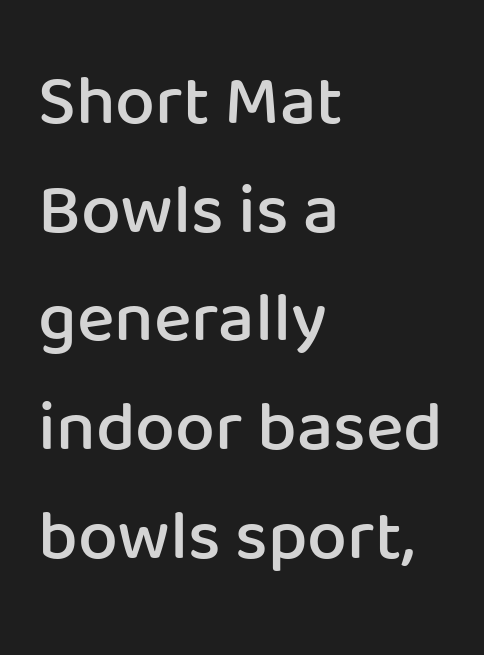
Designer's note — italics off, roman on. Evenly set lines give the paragraph a standard silhouette. The paragraph has a hard left edge and a soft right edge. Grotesque or geometric, the face here clearly has no serifs.
